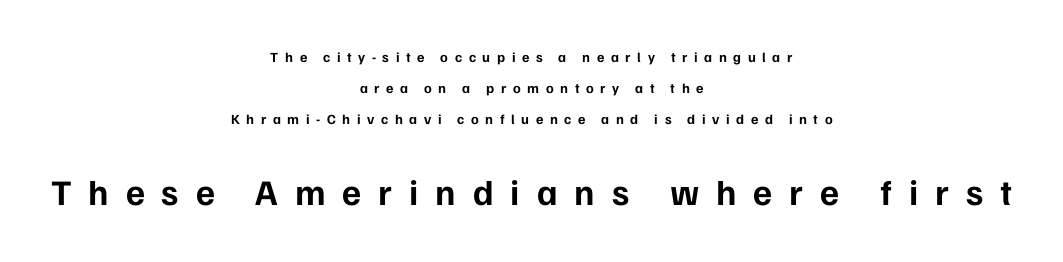
Q: Is the text bold? A: Yes.
Q: Is the text italic (slanted)? A: No, it is upright.
Q: Is the typeface a serif or a sans-serif typeface? A: Sans-serif.
Q: Is the text underlined? A: No.
Q: How is the paragraph aligned? A: Centered.
Q: Is the spacing between letters normal or unusually wide? A: Unusually wide.
Q: Is the spacing between lines tight, normal or loose? A: Loose.
Q: Which block of text is set in a larger size, the first (top) or the second (bottom)? A: The second (bottom) one.
Q: Width (condensed, normal, or wide)? A: Normal.
Q: Stroke contrast? A: Low.
Q: x-height? A: Medium.
Q: Monospaced? A: No.
